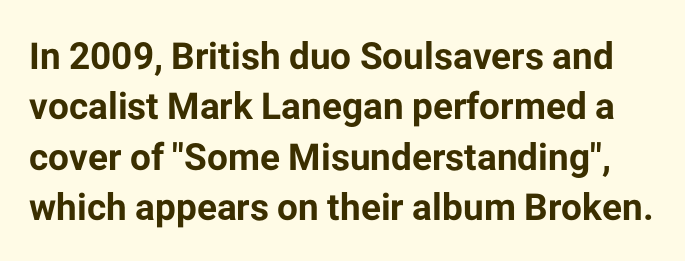
Q: Is the text bold? A: Yes.
Q: Is the text italic (slanted)? A: No, it is upright.
Q: Is the typeface a serif or a sans-serif typeface? A: Sans-serif.
Q: Is the text underlined? A: No.
Q: Is the spacing between letters normal or unusually wide? A: Normal.
Q: Is the spacing between lines tight, normal or loose? A: Normal.
Q: Width (condensed, normal, or wide)? A: Normal.
Q: Stroke contrast? A: Low.
Q: x-height? A: Medium.
Q: Monospaced? A: No.
